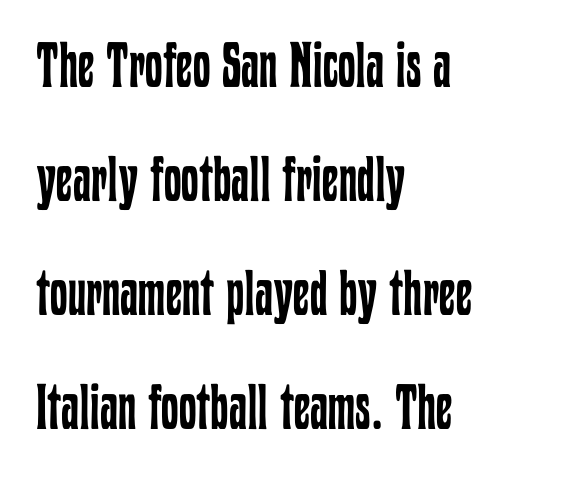
The image shows 63 px regular-weight, condensed type, upright; set left-aligned, line spacing 1.81x, normal letter spacing, not underlined; low stroke contrast and a medium x-height.
